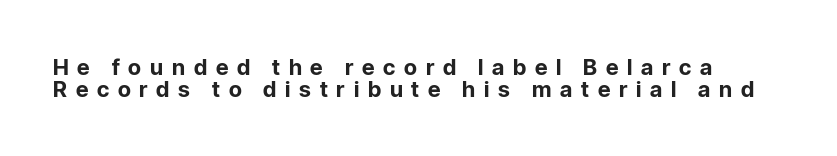
The image shows 22 px bold type, upright; set tight line spacing (0.99x), unusually wide letter spacing (+0.4 em), not underlined.
